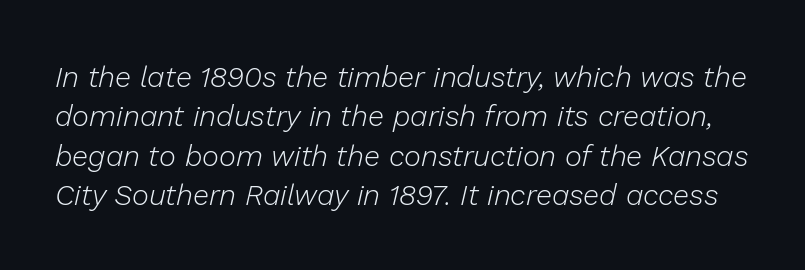
Any mark beneath the type? The region is blank. Leading: standard. Looks like regular typesetting: each glyph gets only the width it needs. Stem width sits at or under what a default text font uses. Inter-character spacing is left at the font's built-in metrics. The passage shown leans; its letterforms are oblique.
